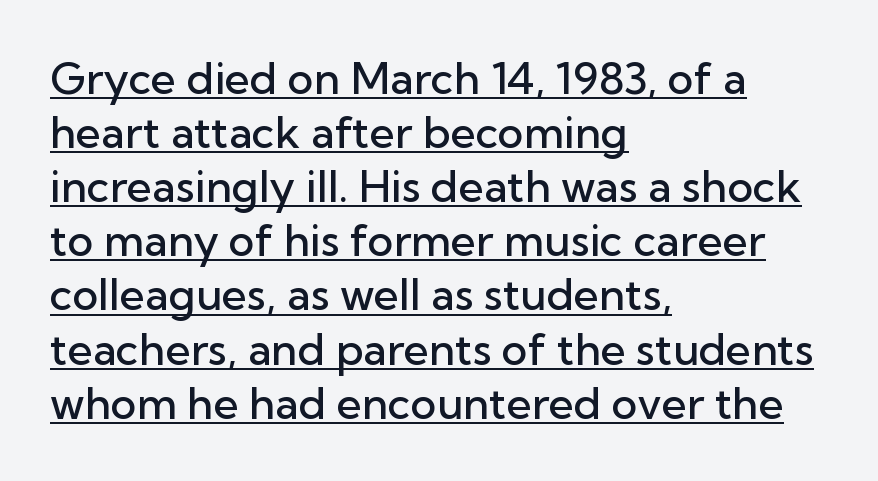
The rendering uses natural spacing where letterforms have individual widths. Horizontally, the lines are justified to the leading edge only. Quick note: underline on. Classification — sans serif.
